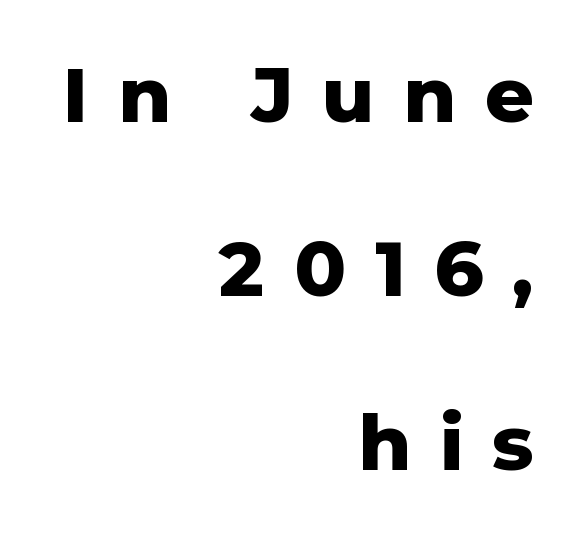
Upright lettering throughout. Glyph-to-glyph distance is far greater than everyday printed text. The type family on display is of the sans-serif kind. The lines are quadded right. What weight is shown? A full bold with thick strokes.
